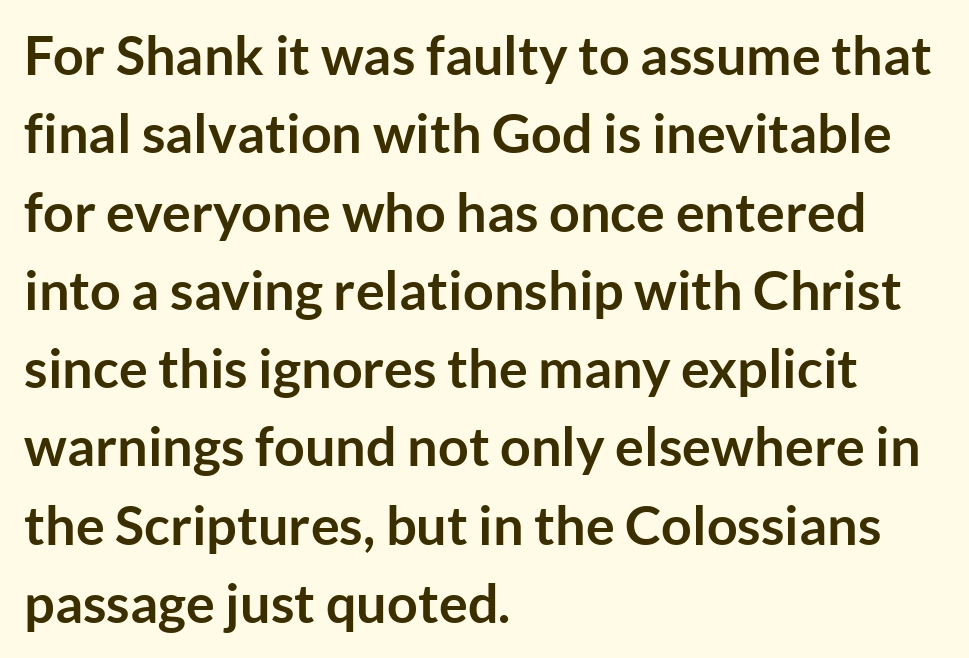
Q: Is the text bold? A: Yes.
Q: Is the text italic (slanted)? A: No, it is upright.
Q: Is the typeface a serif or a sans-serif typeface? A: Sans-serif.
Q: Is the text underlined? A: No.
Q: How is the paragraph aligned? A: Left-aligned.
Q: Is the spacing between letters normal or unusually wide? A: Normal.
Q: Is the spacing between lines tight, normal or loose? A: Normal.
Q: Width (condensed, normal, or wide)? A: Normal.
Q: Stroke contrast? A: Low.
Q: x-height? A: Medium.
Q: Monospaced? A: No.
